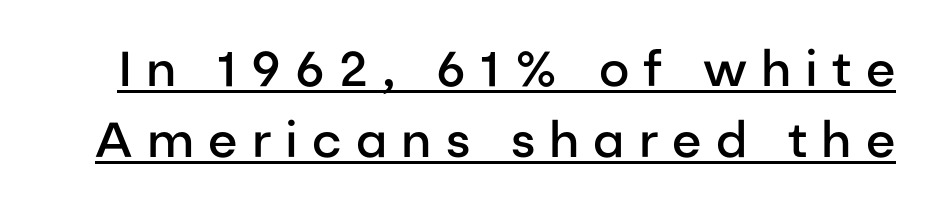
{"serif": "no", "italic": "no", "bold": "semi", "weight": "semibold", "width": "normal", "stroke_contrast": "low", "x_height": "medium", "monospaced": "no", "underline": "yes", "line_spacing": "normal", "line_spacing_ratio": 1.44, "letter_spacing": "wide", "letter_spacing_em": 0.29, "glyph_px": 49}
